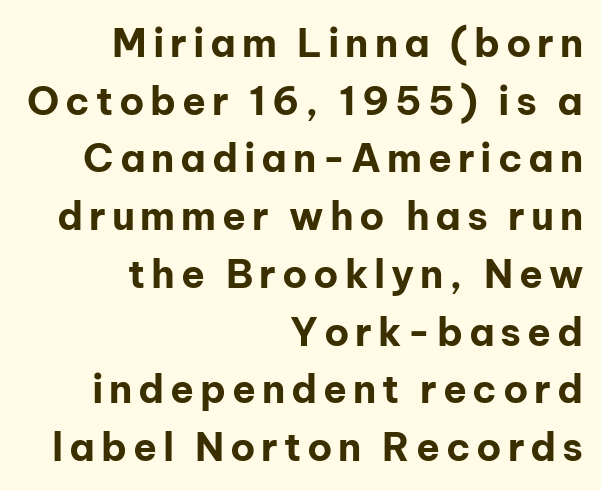
The image shows 39 px bold sans-serif type, upright; set right-aligned, normal line spacing (1.48x), not underlined; low stroke contrast and a medium x-height.
